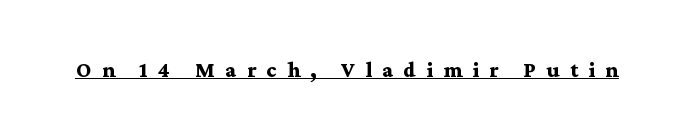
Q: Is the text bold? A: Yes.
Q: Is the text italic (slanted)? A: No, it is upright.
Q: Is the text underlined? A: Yes.
Q: Is the spacing between letters normal or unusually wide? A: Unusually wide.
